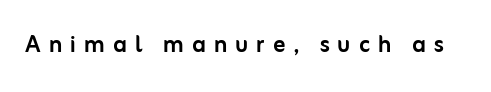
Q: Is the text italic (slanted)? A: No, it is upright.
Q: Is the typeface a serif or a sans-serif typeface? A: Sans-serif.
Q: Is the text underlined? A: No.
Q: Is the spacing between letters normal or unusually wide? A: Unusually wide.
Q: Width (condensed, normal, or wide)? A: Normal.
Q: Stroke contrast? A: Low.
Q: x-height? A: Medium.
Q: Monospaced? A: No.
